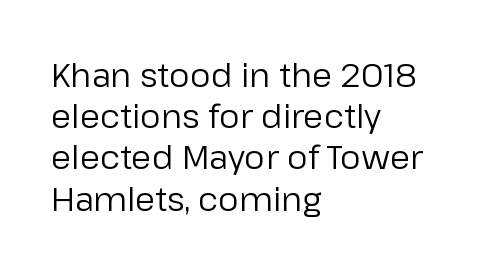
The image shows 33 px regular-weight sans-serif type, upright; set left-aligned, normal line spacing (1.25x), normal letter spacing, not underlined; low stroke contrast and a medium x-height.
